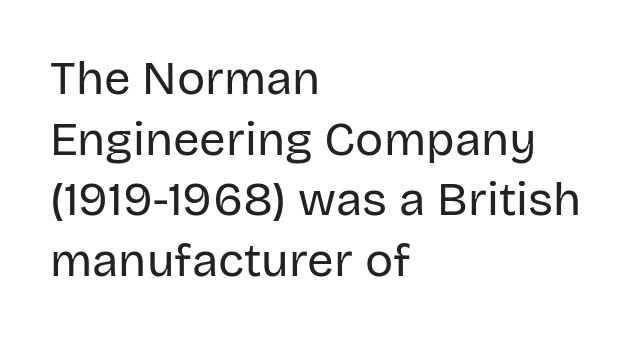
The font sits on the lighter half of the weight spectrum, regular included. Note the varied advance widths — an 'i' is clearly narrower than an 'm'. The rendering shows plain stroke endings on the letterforms — a sans-serif design. In terms of leading, this rendering sits right in the middle.
